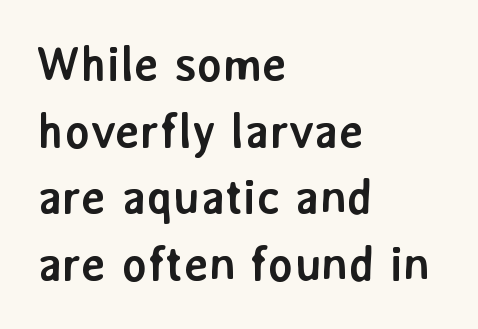
{"serif": "no", "italic": "no", "bold": "yes", "weight": "semibold", "width": "normal", "stroke_contrast": "low", "x_height": "medium", "monospaced": "no", "underline": "no", "align": "left", "line_spacing": "normal", "line_spacing_ratio": 1.39, "letter_spacing": "normal", "letter_spacing_em": 0.0, "glyph_px": 48}
